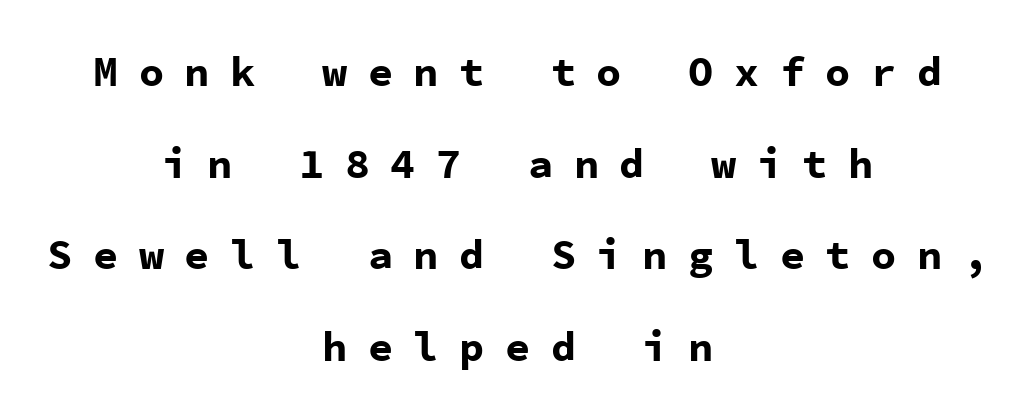
{"serif": "no", "italic": "no", "bold": "yes", "weight": "bold", "width": "normal", "stroke_contrast": "low", "x_height": "medium", "monospaced": "yes", "underline": "no", "align": "center", "line_spacing": "loose", "line_spacing_ratio": 2.18, "letter_spacing": "wide", "letter_spacing_em": 0.49, "glyph_px": 42}
